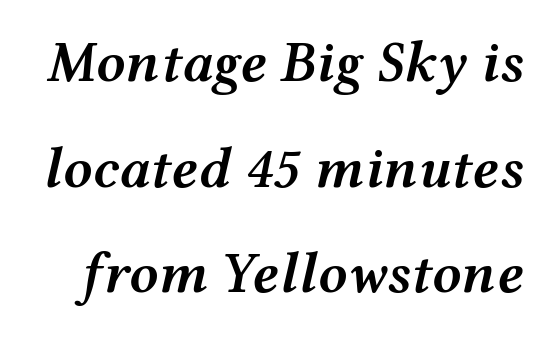
The image shows 58 px semibold, wide type, italic (leaning right); set line spacing 1.82x, normal letter spacing, not underlined; medium stroke contrast and a medium x-height.
